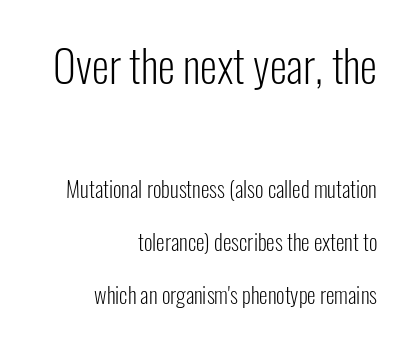
The lines are spread far apart with generous leading. The letters carry no serifs — their stems end cleanly without finishing strokes. In terms of letterspacing, this is plain default setting. A clean baseline with only descenders dipping below it. These lines stack with their right ends in a neat column.
